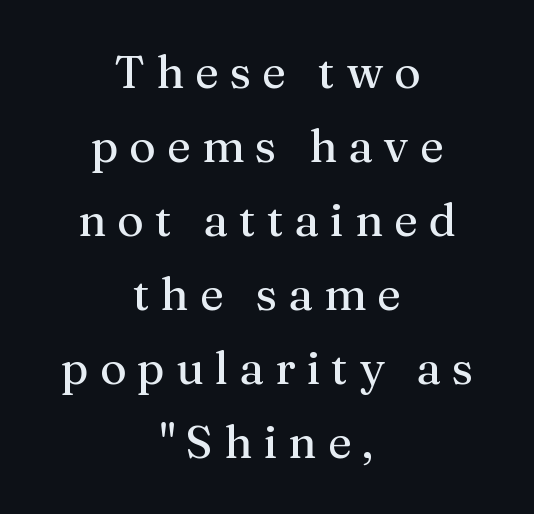
{"serif": "yes", "italic": "no", "bold": "no", "weight": "regular", "width": "normal", "stroke_contrast": "medium", "x_height": "medium", "monospaced": "no", "underline": "no", "align": "center", "line_spacing": "normal", "line_spacing_ratio": 1.61, "letter_spacing": "wide", "letter_spacing_em": 0.24, "glyph_px": 46}
